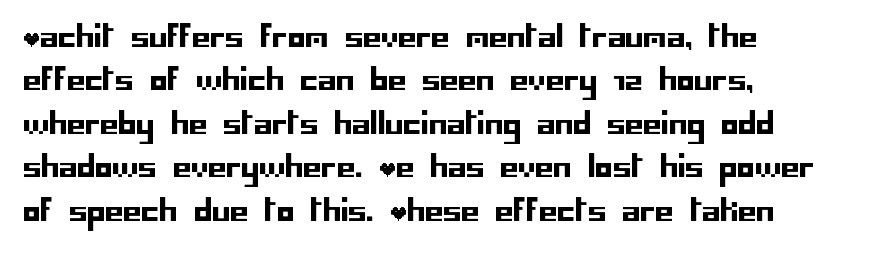
{"serif": "no", "italic": "no", "width": "normal", "stroke_contrast": "low", "x_height": "large", "underline": "no", "align": "left", "line_spacing": "normal", "line_spacing_ratio": 1.5, "letter_spacing": "normal", "letter_spacing_em": 0.0, "glyph_px": 29}
